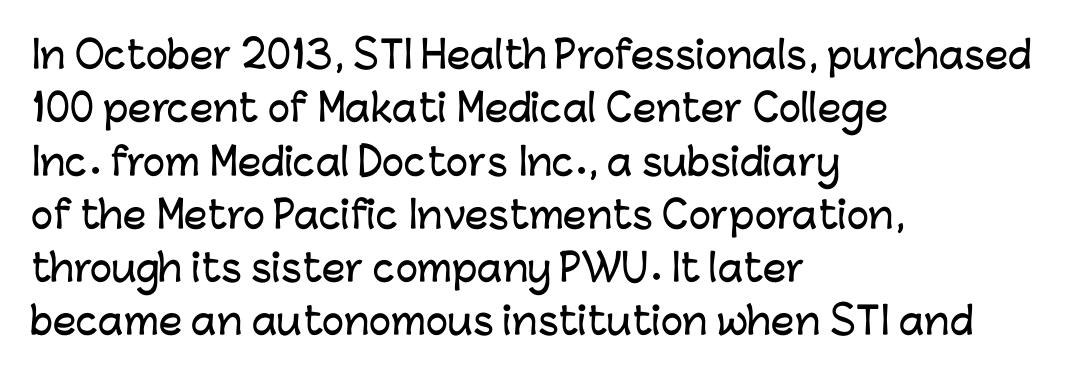
{"serif": "no", "italic": "no", "width": "normal", "stroke_contrast": "low", "x_height": "medium", "monospaced": "no", "underline": "no", "align": "left", "line_spacing": "normal", "line_spacing_ratio": 1.44, "letter_spacing": "normal", "letter_spacing_em": 0.0, "glyph_px": 37}
